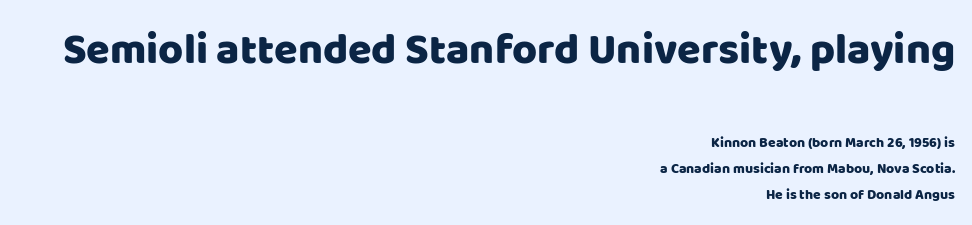
Q: Is the text italic (slanted)? A: No, it is upright.
Q: Is the typeface a serif or a sans-serif typeface? A: Sans-serif.
Q: Is the text underlined? A: No.
Q: How is the paragraph aligned? A: Right-aligned.
Q: Is the spacing between letters normal or unusually wide? A: Normal.
Q: Which block of text is set in a larger size, the first (top) or the second (bottom)? A: The first (top) one.
Q: Width (condensed, normal, or wide)? A: Normal.
Q: Stroke contrast? A: Low.
Q: x-height? A: Large.
Q: Monospaced? A: No.
